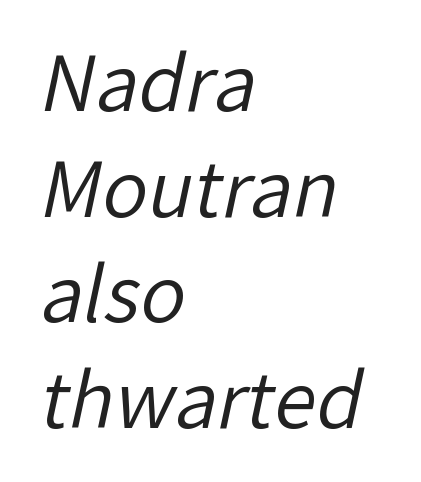
The image shows 76 px regular-weight sans-serif type; set left-aligned, normal line spacing (1.39x), normal letter spacing, not underlined; low stroke contrast and a medium x-height.
